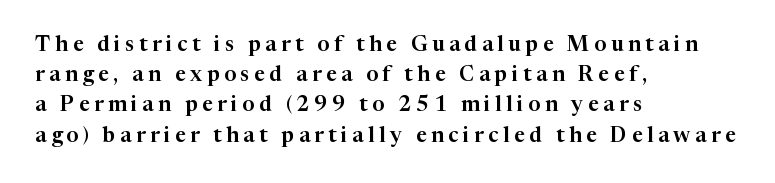
Q: Is the text italic (slanted)? A: No, it is upright.
Q: Is the text underlined? A: No.
Q: How is the paragraph aligned? A: Left-aligned.
Q: Is the spacing between letters normal or unusually wide? A: Unusually wide.
Q: Is the spacing between lines tight, normal or loose? A: Normal.
